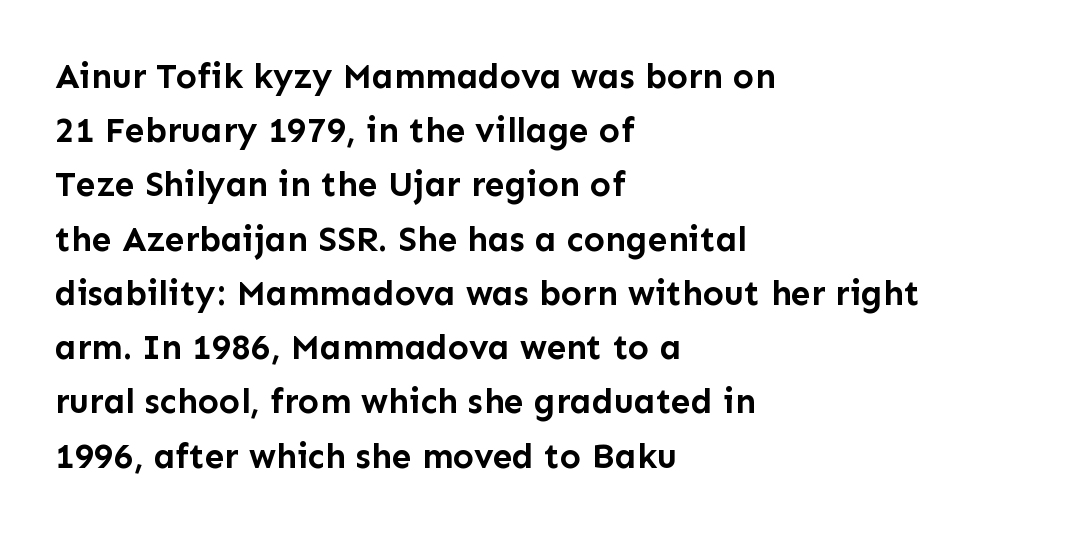
{"serif": "no", "italic": "no", "bold": "yes", "weight": "semibold", "width": "normal", "stroke_contrast": "low", "x_height": "medium", "monospaced": "no", "underline": "no", "align": "left", "line_spacing": "normal", "line_spacing_ratio": 1.55, "letter_spacing": "normal", "letter_spacing_em": 0.0, "glyph_px": 35}
